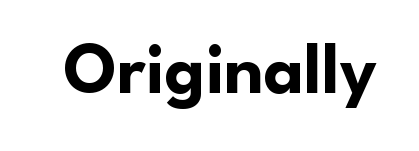
Q: Is the text bold? A: Yes.
Q: Is the text italic (slanted)? A: No, it is upright.
Q: Is the typeface a serif or a sans-serif typeface? A: Sans-serif.
Q: Is the text underlined? A: No.
Q: Is the spacing between letters normal or unusually wide? A: Normal.
Q: Width (condensed, normal, or wide)? A: Normal.
Q: Stroke contrast? A: Low.
Q: x-height? A: Small.
Q: Monospaced? A: No.
